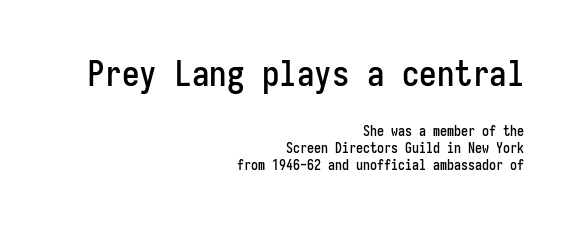
Q: Is the text italic (slanted)? A: No, it is upright.
Q: Is the typeface a serif or a sans-serif typeface? A: Sans-serif.
Q: Is the text underlined? A: No.
Q: How is the paragraph aligned? A: Right-aligned.
Q: Is the spacing between letters normal or unusually wide? A: Normal.
Q: Which block of text is set in a larger size, the first (top) or the second (bottom)? A: The first (top) one.
Q: Width (condensed, normal, or wide)? A: Condensed.
Q: Stroke contrast? A: Low.
Q: x-height? A: Medium.
Q: Monospaced? A: Yes.
